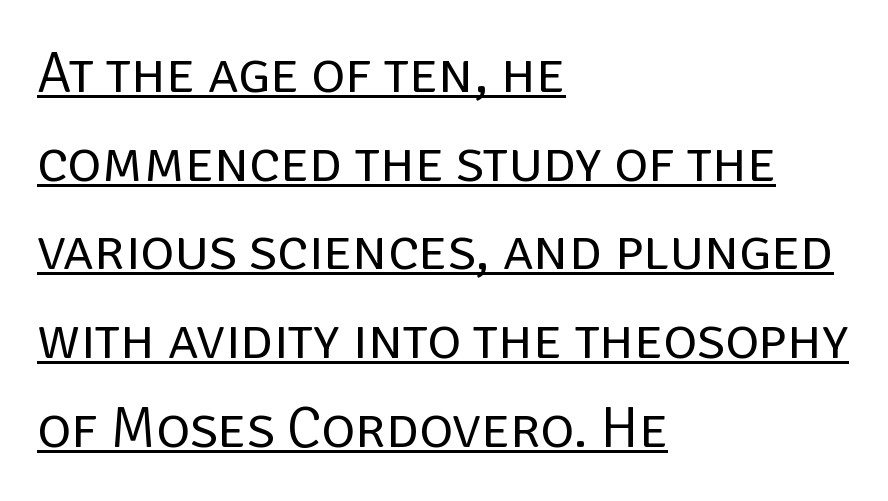
Every stem runs plumb, perpendicular to the baseline. The face used here is a sans, in the tradition of grotesques and geometrics. Short note: letters normally spaced. Leading: standard. These lines are rendered in a variable-pitch font. The sample's only ornament is a line tracing under the words.
